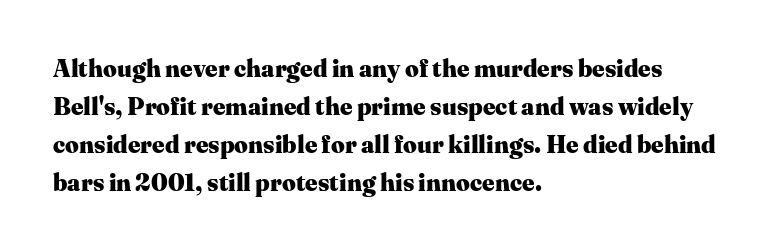
Any mark beneath the type? The region is blank. The letters stand upright; this is a roman face. The type is set solid horizontally, with unmodified tracking. Which margin do the lines hug? The left one — the right edge is uneven. The rendering uses a bold face; every stroke is thick and dark.
